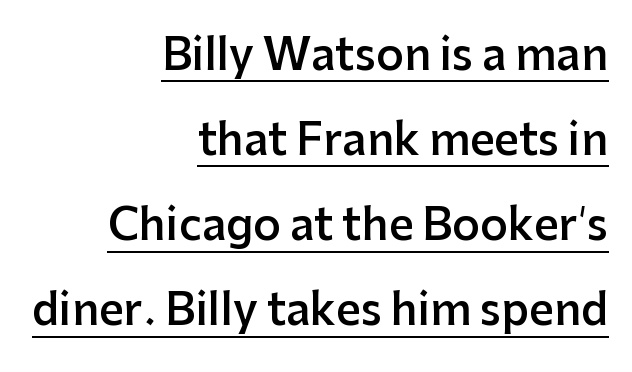
Q: Is the text bold? A: Semi-bold.
Q: Is the text italic (slanted)? A: No, it is upright.
Q: Is the typeface a serif or a sans-serif typeface? A: Sans-serif.
Q: Is the text underlined? A: Yes.
Q: How is the paragraph aligned? A: Right-aligned.
Q: Is the spacing between letters normal or unusually wide? A: Normal.
Q: Is the spacing between lines tight, normal or loose? A: Loose.
Q: Width (condensed, normal, or wide)? A: Normal.
Q: Stroke contrast? A: Low.
Q: x-height? A: Medium.
Q: Monospaced? A: No.
